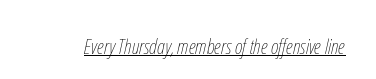
The image shows 21 px text type, italic (leaning right); set normal letter spacing, underlined.
